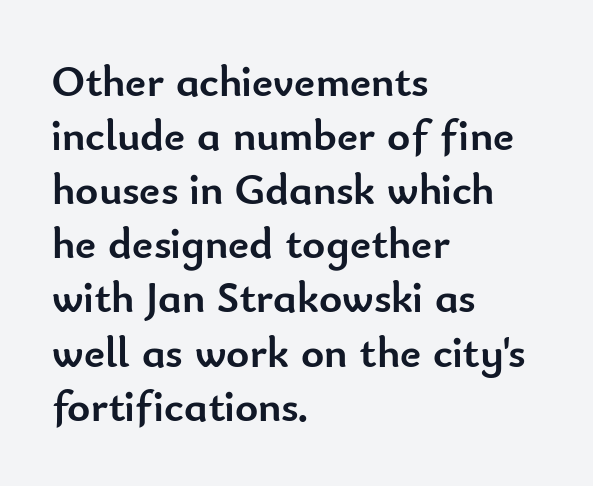
Typographic density is high because the face is bold. A clean baseline with only descenders dipping below it. What stands out about the letter spacing? Nothing — it is the standard amount. Designer's note — italics off, roman on. These lines are set flush left with a ragged right edge.
